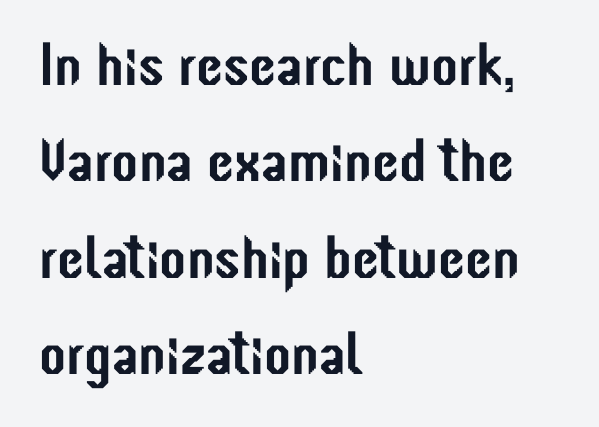
The image shows 61 px condensed sans-serif type, upright; set left-aligned, normal line spacing (1.58x), normal letter spacing, not underlined; low stroke contrast and a medium x-height.
